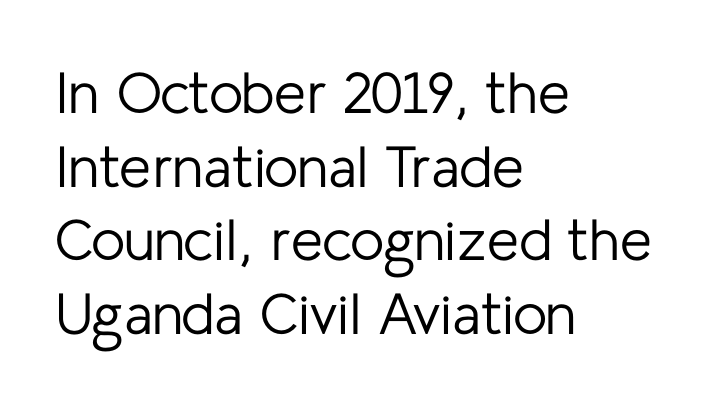
Q: Is the text bold? A: No.
Q: Is the text italic (slanted)? A: No, it is upright.
Q: Is the typeface a serif or a sans-serif typeface? A: Sans-serif.
Q: Is the text underlined? A: No.
Q: How is the paragraph aligned? A: Left-aligned.
Q: Is the spacing between letters normal or unusually wide? A: Normal.
Q: Is the spacing between lines tight, normal or loose? A: Normal.
Q: Width (condensed, normal, or wide)? A: Normal.
Q: Stroke contrast? A: Low.
Q: x-height? A: Medium.
Q: Monospaced? A: No.
